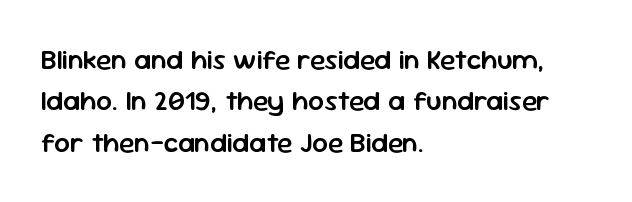
{"serif": "no", "italic": "no", "bold": "semi", "weight": "semibold", "width": "normal", "stroke_contrast": "low", "x_height": "medium", "monospaced": "no", "underline": "no", "align": "left", "line_spacing": "normal", "line_spacing_ratio": 1.48, "letter_spacing": "normal", "letter_spacing_em": 0.0, "glyph_px": 28}
